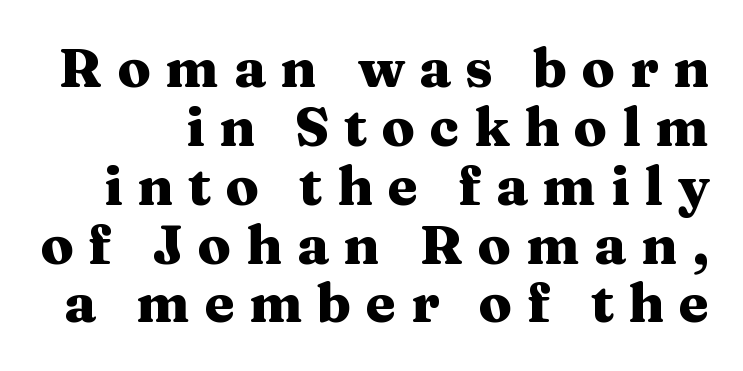
Tracking value appears strongly positive — letters spread wide. Style check: upright. Line spacing here is tight. I'd call this a serif setting — the letters wear small feet.
